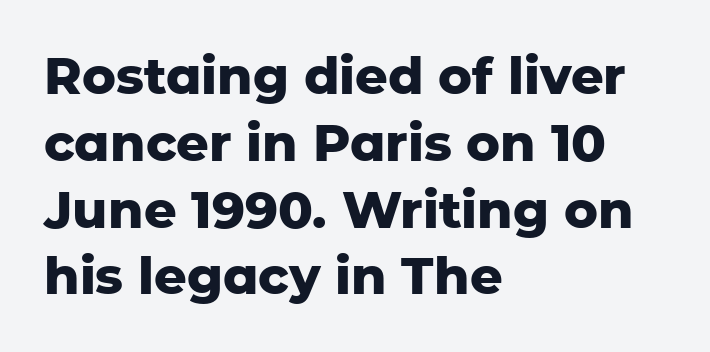
{"serif": "no", "italic": "no", "bold": "yes", "weight": "heavy", "width": "normal", "stroke_contrast": "low", "x_height": "medium", "monospaced": "no", "underline": "no", "align": "left", "line_spacing": "normal", "line_spacing_ratio": 1.31, "letter_spacing": "normal", "letter_spacing_em": 0.0, "glyph_px": 51}
